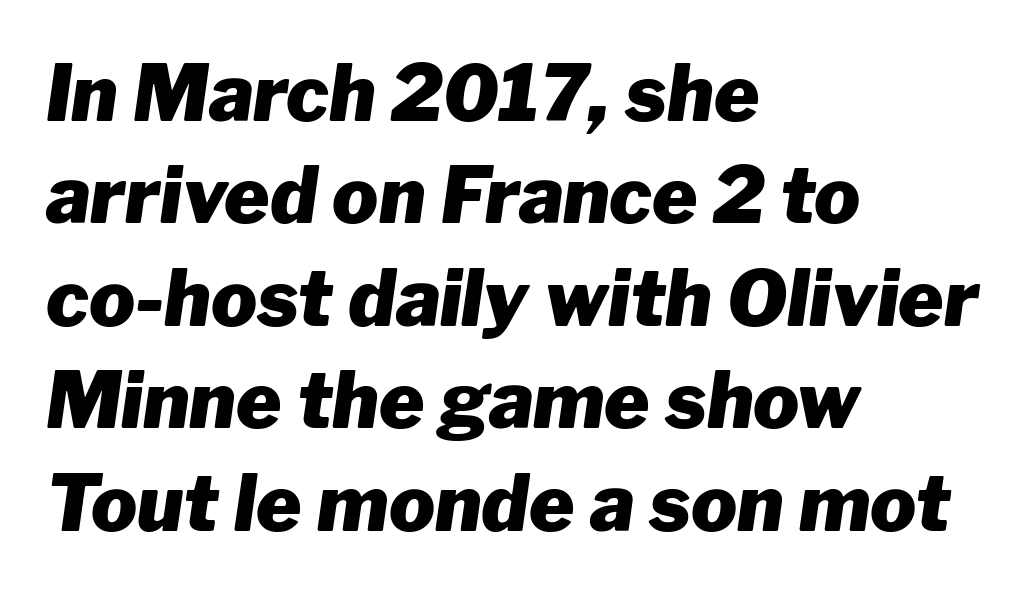
The image shows 77 px heavy type, italic (leaning right); set left-aligned, normal line spacing (1.33x), normal letter spacing, not underlined; low stroke contrast and a medium x-height.
